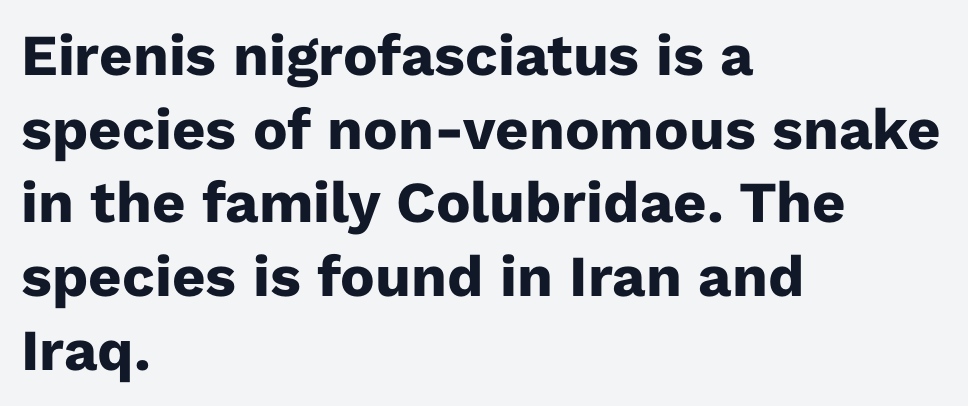
Q: Is the text bold? A: Yes.
Q: Is the text italic (slanted)? A: No, it is upright.
Q: Is the typeface a serif or a sans-serif typeface? A: Sans-serif.
Q: Is the text underlined? A: No.
Q: How is the paragraph aligned? A: Left-aligned.
Q: Is the spacing between letters normal or unusually wide? A: Normal.
Q: Is the spacing between lines tight, normal or loose? A: Normal.
Q: Width (condensed, normal, or wide)? A: Normal.
Q: Stroke contrast? A: Low.
Q: x-height? A: Medium.
Q: Monospaced? A: No.
